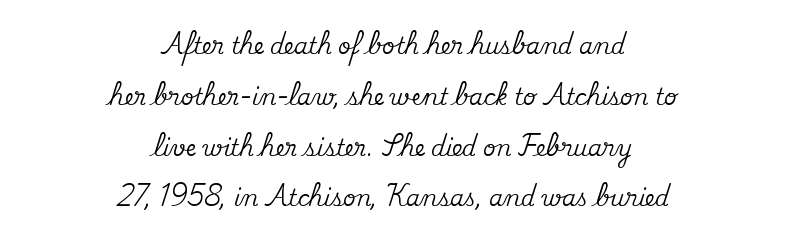
{"underline": "no", "align": "center", "line_spacing": "loose", "line_spacing_ratio": 2.31, "letter_spacing": "normal", "letter_spacing_em": 0.0, "glyph_px": 22}
